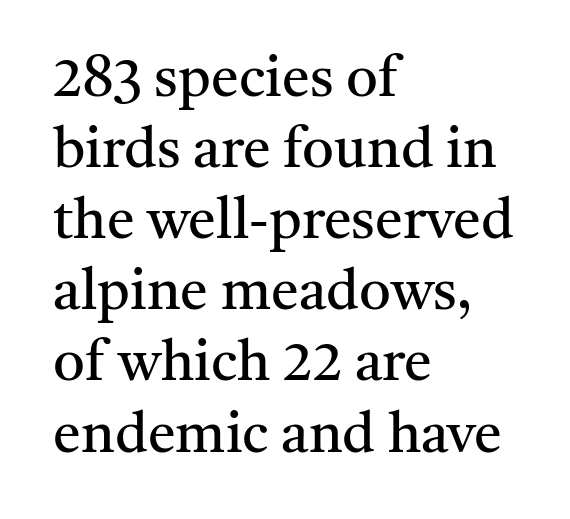
Q: Is the text bold? A: No.
Q: Is the text italic (slanted)? A: No, it is upright.
Q: Is the typeface a serif or a sans-serif typeface? A: Serif.
Q: Is the text underlined? A: No.
Q: How is the paragraph aligned? A: Left-aligned.
Q: Is the spacing between letters normal or unusually wide? A: Normal.
Q: Is the spacing between lines tight, normal or loose? A: Normal.
Q: Width (condensed, normal, or wide)? A: Normal.
Q: Stroke contrast? A: Medium.
Q: x-height? A: Medium.
Q: Monospaced? A: No.
